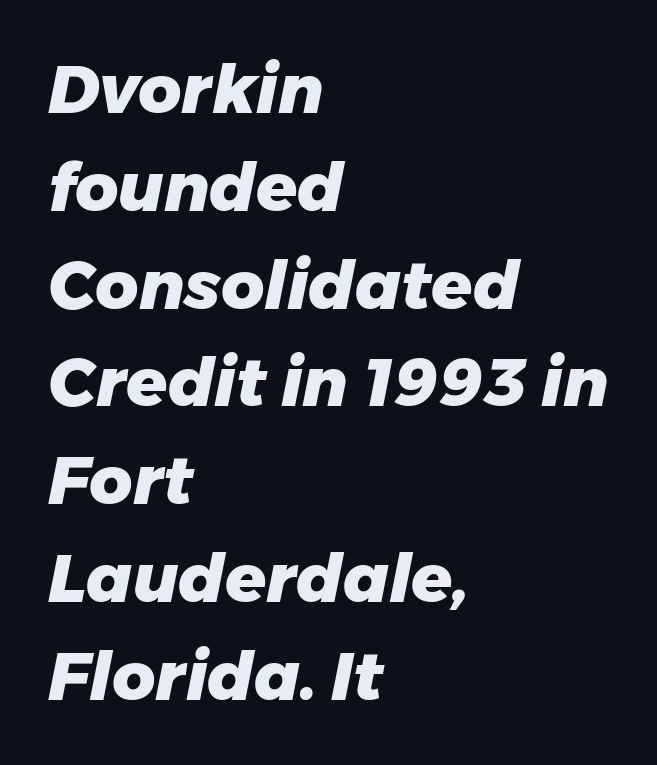
The image shows 67 px heavy type, italic (leaning right); set left-aligned, normal line spacing (1.46x), normal letter spacing, not underlined; low stroke contrast and a medium x-height.
